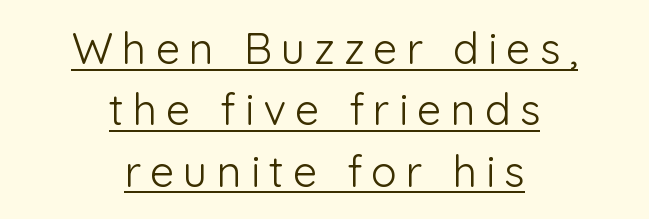
A baseline rule has been typeset under these characters. These lines are composed in type without serifs. Every row of glyphs is offset so its center matches the block's center. Think of a printed novel: that variable character pitch is what you see here.
